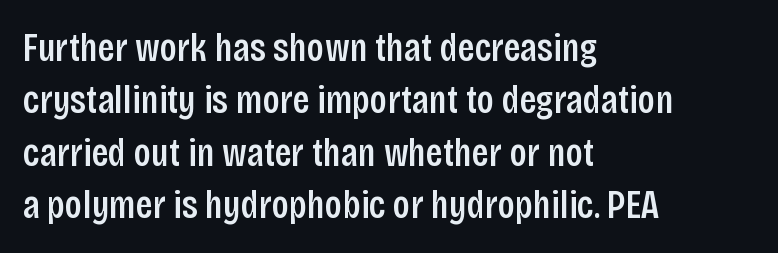
Q: Is the text bold? A: Semi-bold.
Q: Is the text italic (slanted)? A: No, it is upright.
Q: Is the typeface a serif or a sans-serif typeface? A: Sans-serif.
Q: Is the text underlined? A: No.
Q: How is the paragraph aligned? A: Left-aligned.
Q: Is the spacing between letters normal or unusually wide? A: Normal.
Q: Is the spacing between lines tight, normal or loose? A: Normal.
Q: Width (condensed, normal, or wide)? A: Condensed.
Q: Stroke contrast? A: Low.
Q: x-height? A: Large.
Q: Monospaced? A: No.
